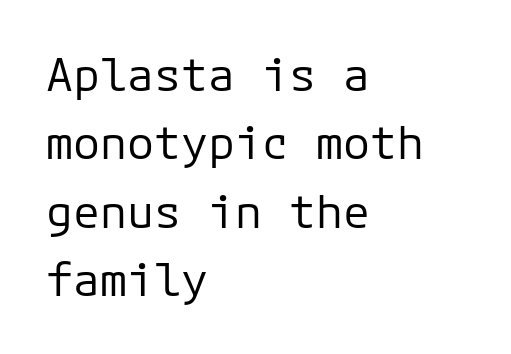
{"serif": "no", "italic": "no", "bold": "no", "weight": "regular", "width": "normal", "stroke_contrast": "low", "x_height": "medium", "underline": "no", "align": "left", "line_spacing": "normal", "line_spacing_ratio": 1.52, "letter_spacing": "normal", "letter_spacing_em": 0.0, "glyph_px": 45}
